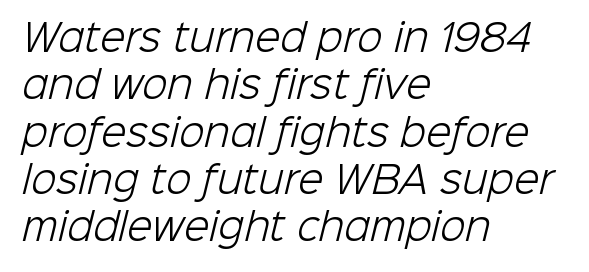
{"serif": "no", "bold": "no", "weight": "light", "width": "normal", "stroke_contrast": "low", "x_height": "medium", "monospaced": "no", "underline": "no", "align": "left", "line_spacing": "normal", "line_spacing_ratio": 1.28, "letter_spacing": "normal", "letter_spacing_em": 0.0, "glyph_px": 37}
